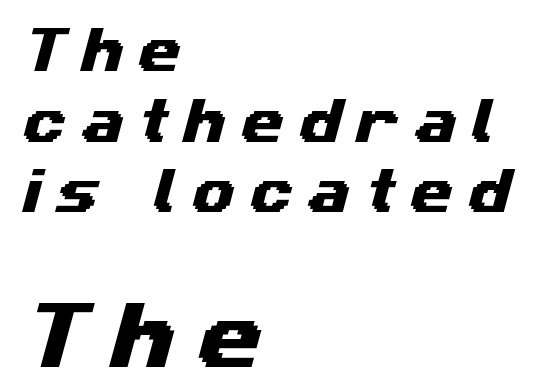
Caption: expanded tracking, letters set apart. This layout puts the modest block above and the oversized block below. All the whitespace from short lines collects on the right. The space between consecutive lines is moderate. In terms of letterform style, serifs are entirely absent.
